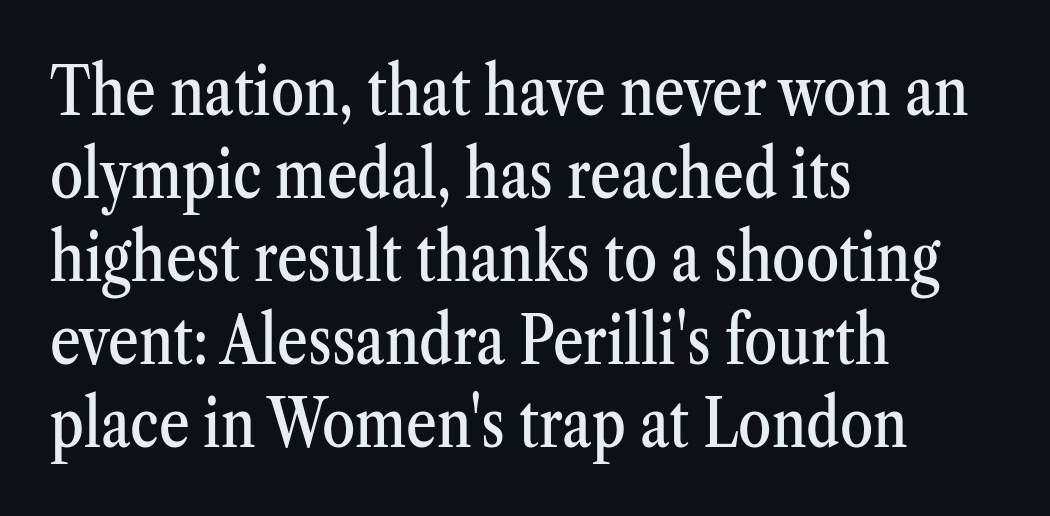
Italic: no, the glyphs are upright roman. A typesetter would label this face a serif. Descenders are the only things crossing below the line. Teacher's note: observe the even left margin — that is flush-left alignment. Proportional: the letters do not fall into vertical columns.
